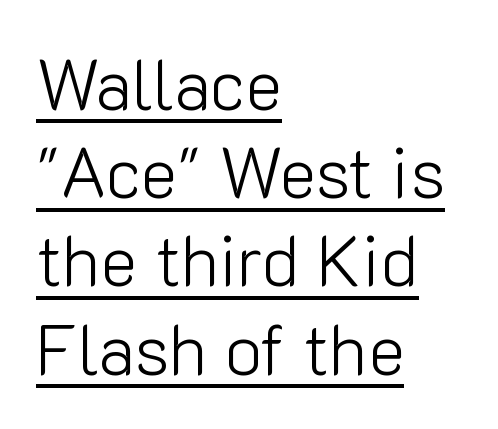
{"serif": "no", "italic": "no", "bold": "no", "weight": "light", "width": "normal", "stroke_contrast": "low", "x_height": "medium", "monospaced": "no", "underline": "yes", "align": "left", "line_spacing": "normal", "line_spacing_ratio": 1.26, "letter_spacing": "normal", "letter_spacing_em": 0.0, "glyph_px": 70}
